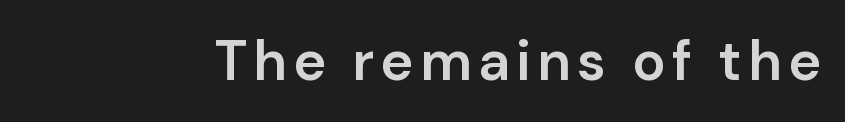
Q: Is the text bold? A: Semi-bold.
Q: Is the text italic (slanted)? A: No, it is upright.
Q: Is the typeface a serif or a sans-serif typeface? A: Sans-serif.
Q: Is the text underlined? A: No.
Q: Width (condensed, normal, or wide)? A: Normal.
Q: Stroke contrast? A: Low.
Q: x-height? A: Medium.
Q: Monospaced? A: No.
